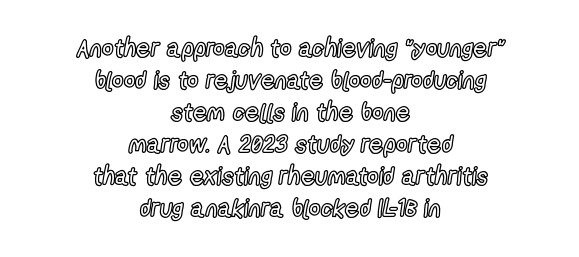
The image shows 25 px text type; set centered, normal line spacing (1.28x), normal letter spacing, not underlined.
